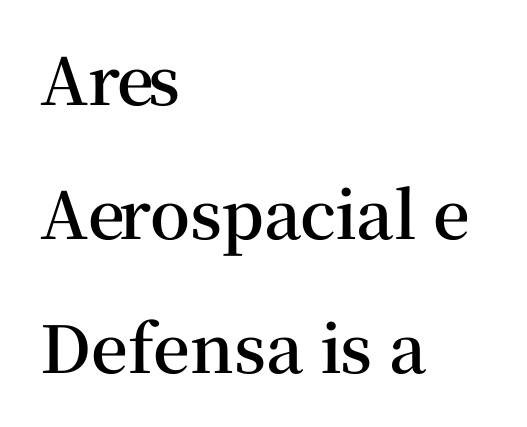
{"serif": "yes", "italic": "no", "bold": "semi", "weight": "semibold", "width": "normal", "stroke_contrast": "medium", "x_height": "medium", "monospaced": "no", "underline": "no", "align": "left", "line_spacing": "loose", "line_spacing_ratio": 2.06, "letter_spacing": "normal", "letter_spacing_em": 0.0, "glyph_px": 65}
